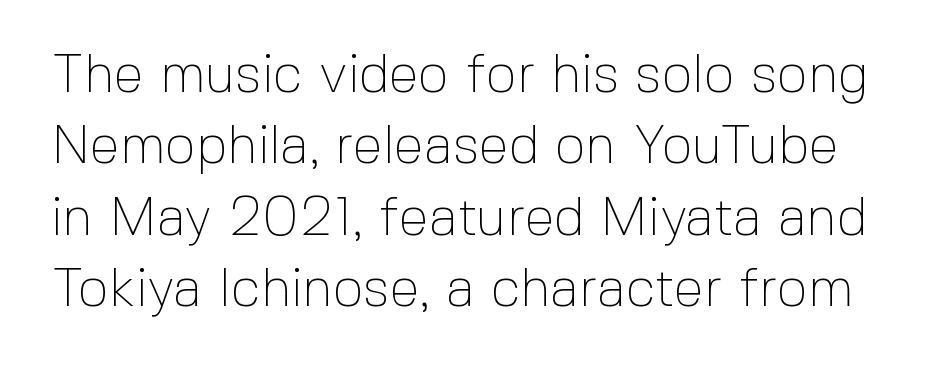
The image shows 54 px thin sans-serif type, upright; set normal line spacing (1.32x), normal letter spacing, not underlined; a medium x-height.
